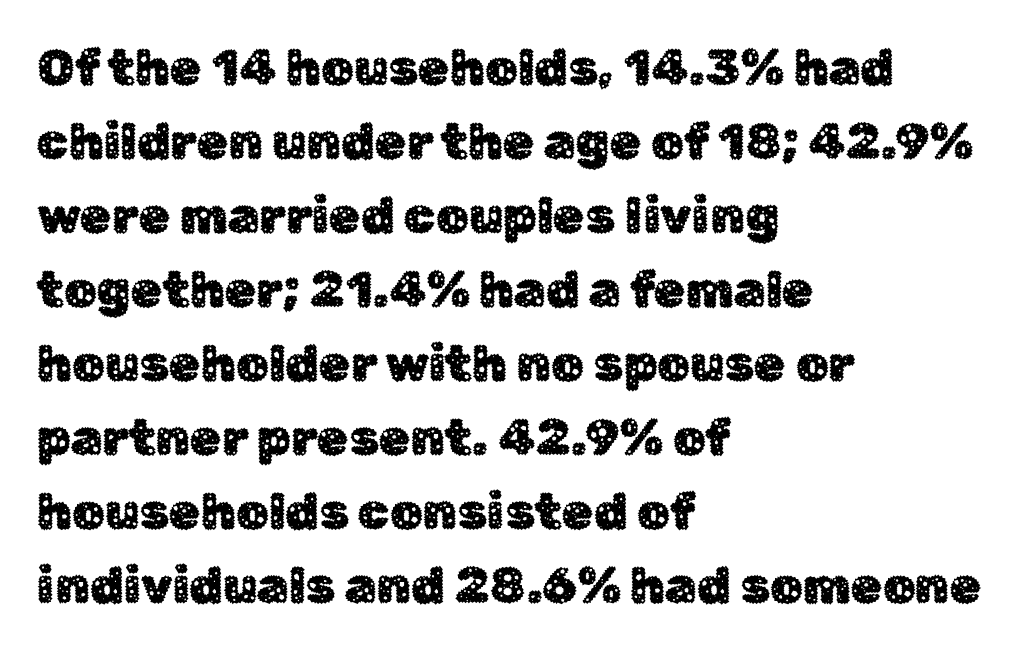
The image shows 51 px sans-serif type, upright; set left-aligned, normal line spacing (1.45x), normal letter spacing, not underlined; low stroke contrast and a medium x-height.
